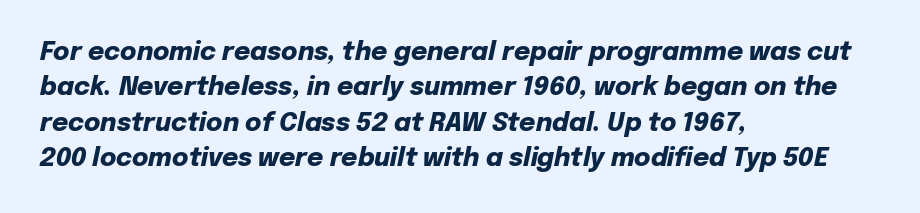
The image shows 25 px bold type, italic (leaning right); set left-aligned, normal line spacing (1.42x), normal letter spacing, not underlined.
